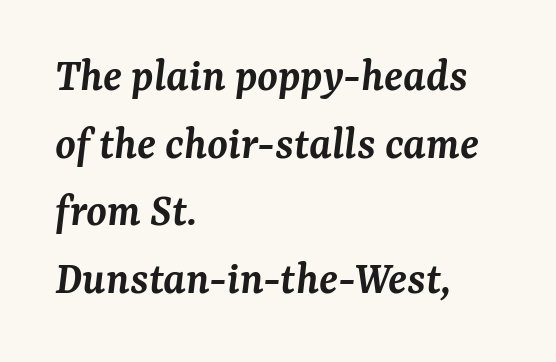
Q: Is the text bold? A: Semi-bold.
Q: Is the text italic (slanted)? A: Yes, it leans right by about 7 degrees.
Q: Is the typeface a serif or a sans-serif typeface? A: Serif.
Q: Is the text underlined? A: No.
Q: How is the paragraph aligned? A: Left-aligned.
Q: Is the spacing between letters normal or unusually wide? A: Normal.
Q: Is the spacing between lines tight, normal or loose? A: Normal.
Q: Width (condensed, normal, or wide)? A: Normal.
Q: Stroke contrast? A: Medium.
Q: x-height? A: Medium.
Q: Monospaced? A: No.
